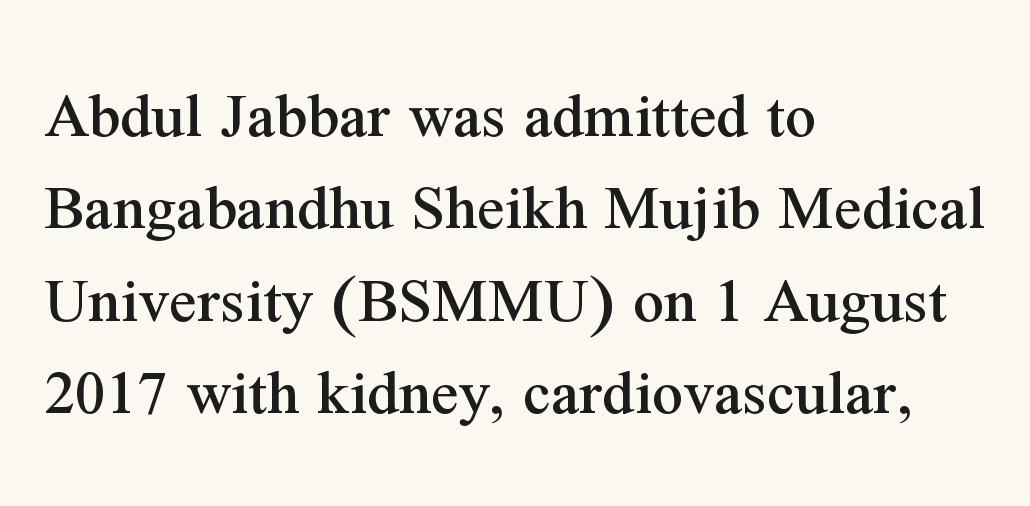
{"serif": "yes", "italic": "no", "width": "normal", "stroke_contrast": "medium", "x_height": "medium", "monospaced": "no", "underline": "no", "align": "left", "line_spacing": "normal", "line_spacing_ratio": 1.36, "letter_spacing": "normal", "letter_spacing_em": 0.0, "glyph_px": 68}
